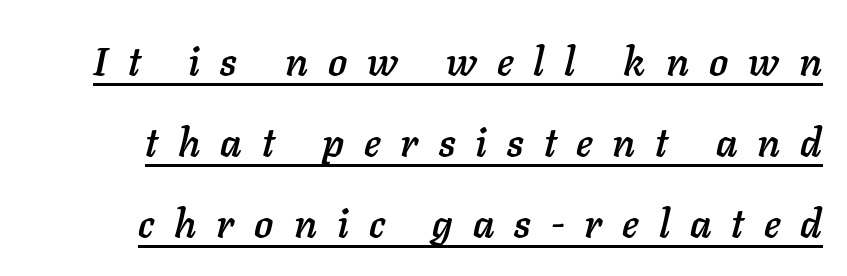
Q: Is the text italic (slanted)? A: Yes, it leans right by about 11 degrees.
Q: Is the text underlined? A: Yes.
Q: Is the spacing between letters normal or unusually wide? A: Unusually wide.
Q: Is the spacing between lines tight, normal or loose? A: Loose.
Q: Width (condensed, normal, or wide)? A: Normal.
Q: Stroke contrast? A: Low.
Q: x-height? A: Medium.
Q: Monospaced? A: No.
